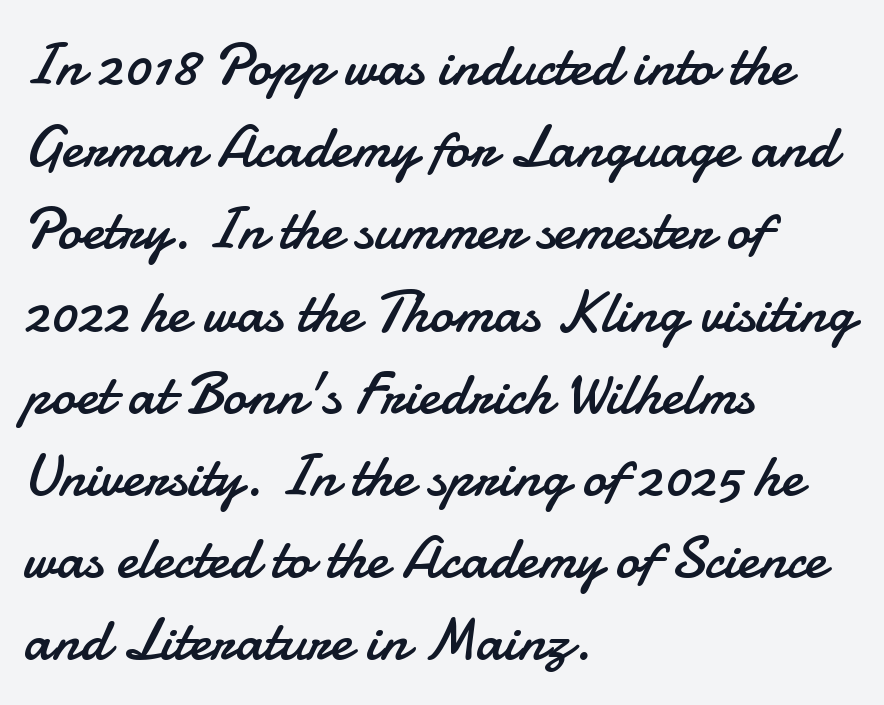
How would I describe the line gaps? Plain and ordinary. A typesetter would call this zero additional tracking. You can tell from the bare stems that sans-serif type was used. Varying glyph widths throughout — classic text-font behaviour. A light-to-regular cut is what we see here.
